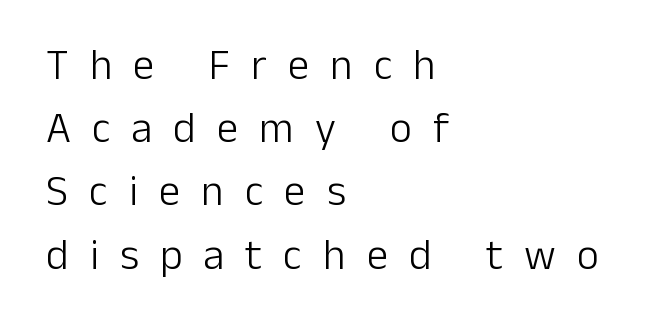
Q: Is the text bold? A: No.
Q: Is the text italic (slanted)? A: No, it is upright.
Q: Is the typeface a serif or a sans-serif typeface? A: Sans-serif.
Q: Is the text underlined? A: No.
Q: How is the paragraph aligned? A: Left-aligned.
Q: Is the spacing between letters normal or unusually wide? A: Unusually wide.
Q: Is the spacing between lines tight, normal or loose? A: Normal.
Q: Width (condensed, normal, or wide)? A: Normal.
Q: Stroke contrast? A: Low.
Q: x-height? A: Medium.
Q: Monospaced? A: No.
